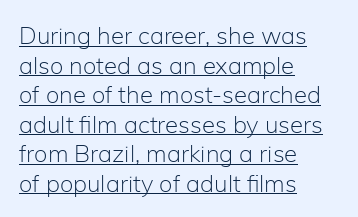
The rag falls on the right side of this text block. The face used here appears with an underline applied. The typesetting does not lean heavy: it is not bold. The letters stand straight up with perfectly vertical stems. Tracking here is standard; glyphs follow each other at the usual distance.
